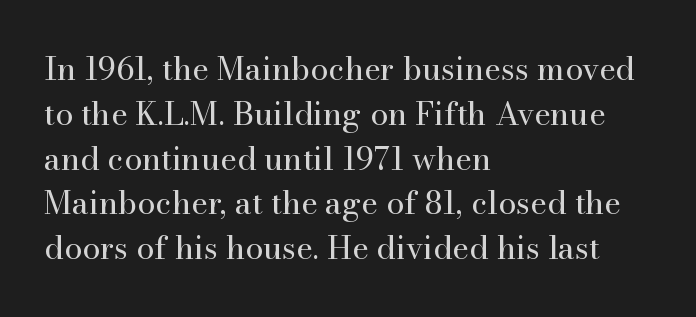
The image shows 32 px regular-weight serif type, upright; set left-aligned, normal line spacing (1.4x), normal letter spacing, not underlined; high stroke contrast and a small x-height.
